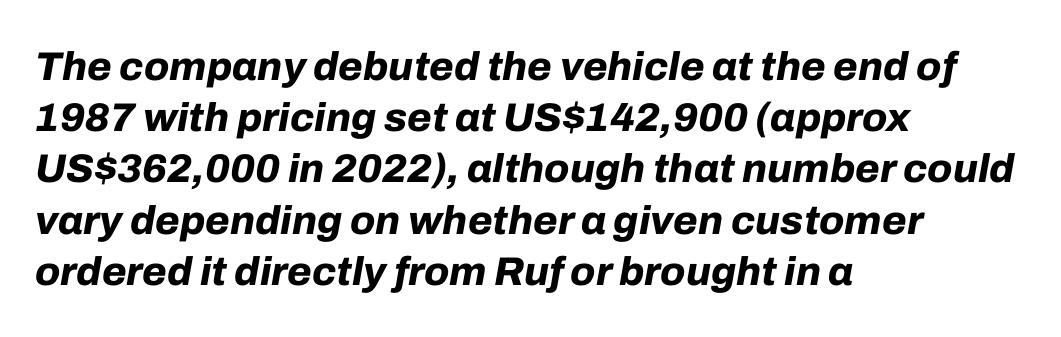
{"italic": "yes", "lean": "right", "slant_degrees": 10, "bold": "yes", "weight": "bold", "width": "normal", "stroke_contrast": "low", "x_height": "medium", "monospaced": "no", "underline": "no", "align": "left", "line_spacing": "normal", "line_spacing_ratio": 1.28, "letter_spacing": "normal", "letter_spacing_em": 0.0, "glyph_px": 40}
